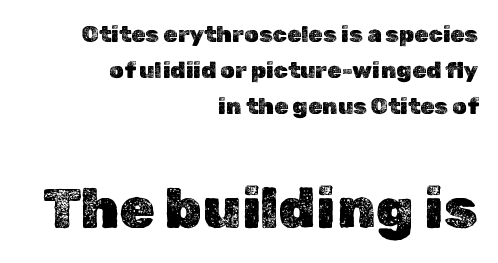
Q: Is the text italic (slanted)? A: No, it is upright.
Q: Is the text underlined? A: No.
Q: How is the paragraph aligned? A: Right-aligned.
Q: Is the spacing between letters normal or unusually wide? A: Normal.
Q: Is the spacing between lines tight, normal or loose? A: Normal.
Q: Which block of text is set in a larger size, the first (top) or the second (bottom)? A: The second (bottom) one.
Q: Width (condensed, normal, or wide)? A: Normal.
Q: x-height? A: Medium.
Q: Monospaced? A: No.
